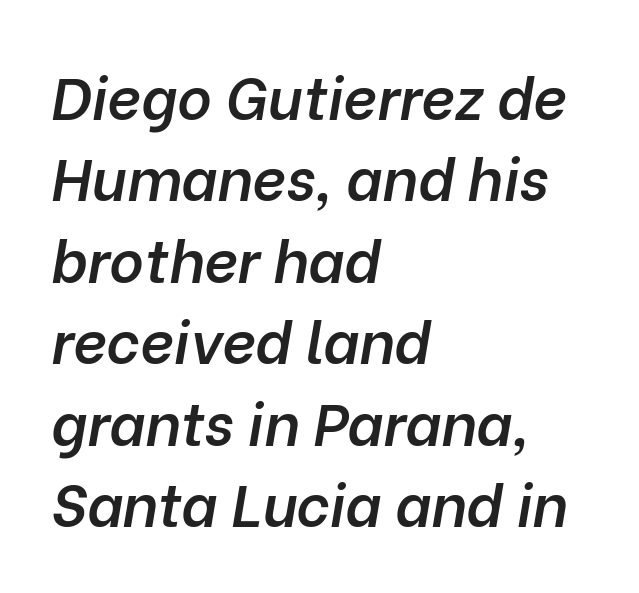
The image shows 59 px semibold type, italic (leaning right); set left-aligned, normal line spacing (1.38x), normal letter spacing, not underlined; low stroke contrast and a medium x-height.
